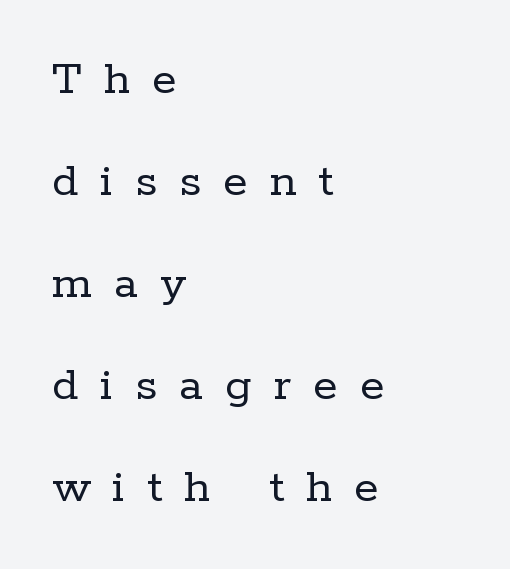
Q: Is the text bold? A: No.
Q: Is the text italic (slanted)? A: No, it is upright.
Q: Is the typeface a serif or a sans-serif typeface? A: Serif.
Q: Is the text underlined? A: No.
Q: How is the paragraph aligned? A: Left-aligned.
Q: Is the spacing between letters normal or unusually wide? A: Unusually wide.
Q: Is the spacing between lines tight, normal or loose? A: Loose.
Q: Width (condensed, normal, or wide)? A: Normal.
Q: Stroke contrast? A: Low.
Q: x-height? A: Medium.
Q: Monospaced? A: No.
